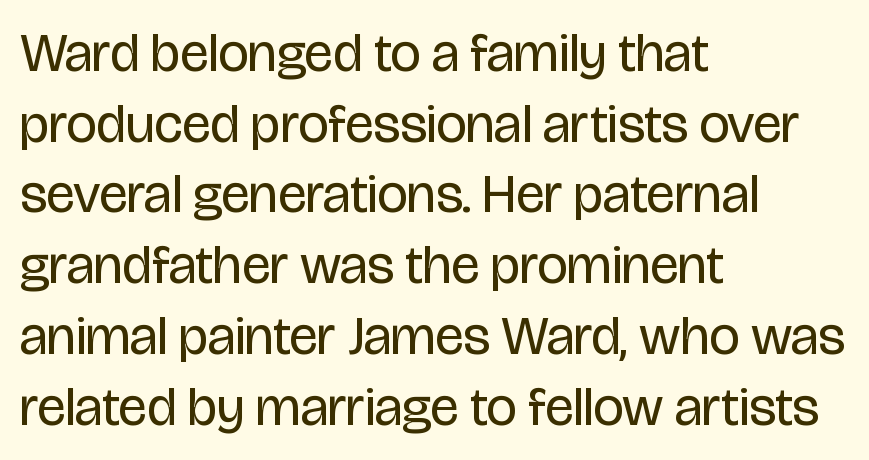
The image shows 54 px regular-weight, condensed sans-serif type, upright; set left-aligned, normal line spacing (1.31x), normal letter spacing, not underlined; low stroke contrast and a large x-height.
